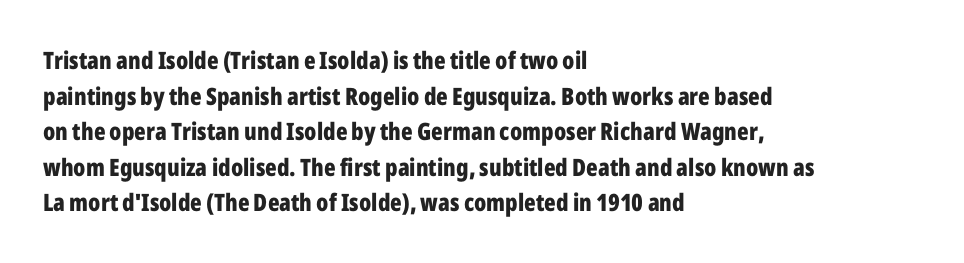
{"italic": "no", "bold": "yes", "underline": "no", "align": "left", "line_spacing": "normal", "line_spacing_ratio": 1.48, "letter_spacing": "normal", "letter_spacing_em": 0.0, "glyph_px": 24}
